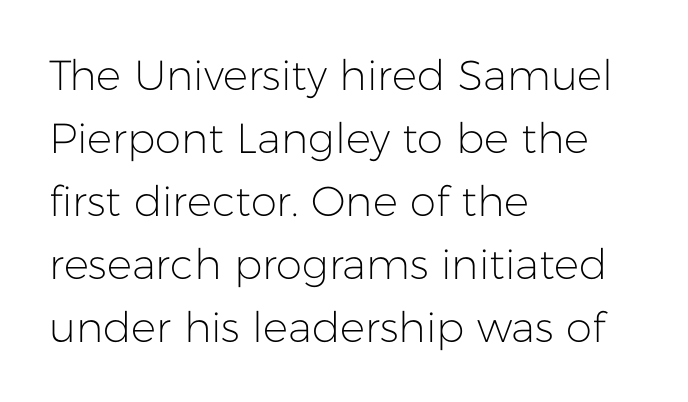
Q: Is the text bold? A: No.
Q: Is the text italic (slanted)? A: No, it is upright.
Q: Is the typeface a serif or a sans-serif typeface? A: Sans-serif.
Q: Is the text underlined? A: No.
Q: How is the paragraph aligned? A: Left-aligned.
Q: Is the spacing between letters normal or unusually wide? A: Normal.
Q: Is the spacing between lines tight, normal or loose? A: Normal.
Q: Width (condensed, normal, or wide)? A: Normal.
Q: Stroke contrast? A: Low.
Q: x-height? A: Medium.
Q: Monospaced? A: No.
